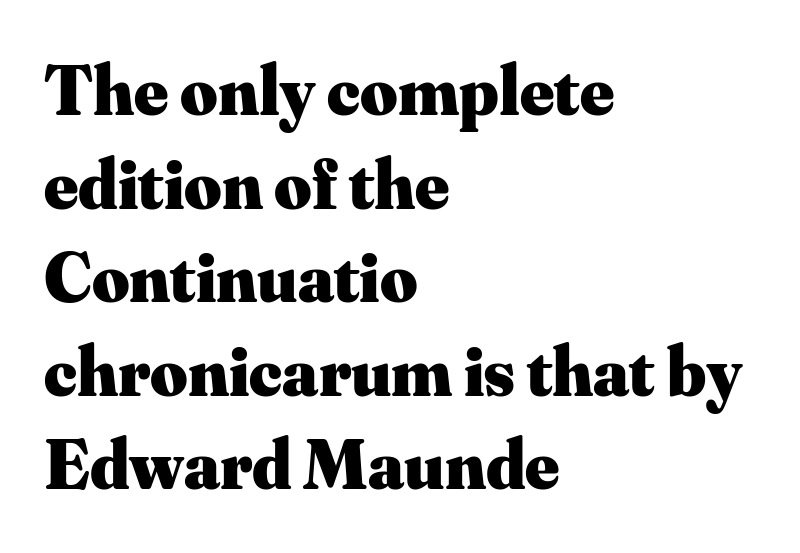
{"serif": "yes", "italic": "no", "bold": "yes", "weight": "heavy", "width": "normal", "stroke_contrast": "medium", "x_height": "small", "monospaced": "no", "underline": "no", "align": "left", "line_spacing": "normal", "line_spacing_ratio": 1.3, "letter_spacing": "normal", "letter_spacing_em": 0.0, "glyph_px": 72}
